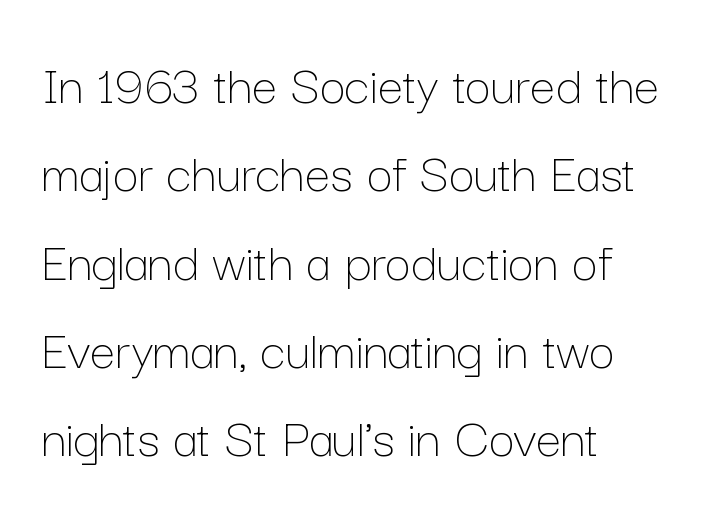
Q: Is the text bold? A: No.
Q: Is the text italic (slanted)? A: No, it is upright.
Q: Is the text underlined? A: No.
Q: How is the paragraph aligned? A: Left-aligned.
Q: Is the spacing between letters normal or unusually wide? A: Normal.
Q: Is the spacing between lines tight, normal or loose? A: Normal.
Q: Width (condensed, normal, or wide)? A: Normal.
Q: Stroke contrast? A: Low.
Q: x-height? A: Medium.
Q: Monospaced? A: No.
